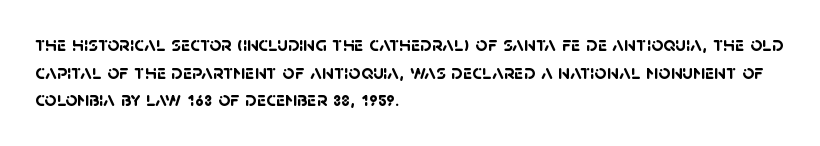
Summary of vertical rhythm: regular, with standard interline spacing. The tracking reads as untouched default to a designer's eye. The baseline area is clear. I'd describe the lettering as bold — thick and assertive. Short and long lines alike share a common starting point at left.
